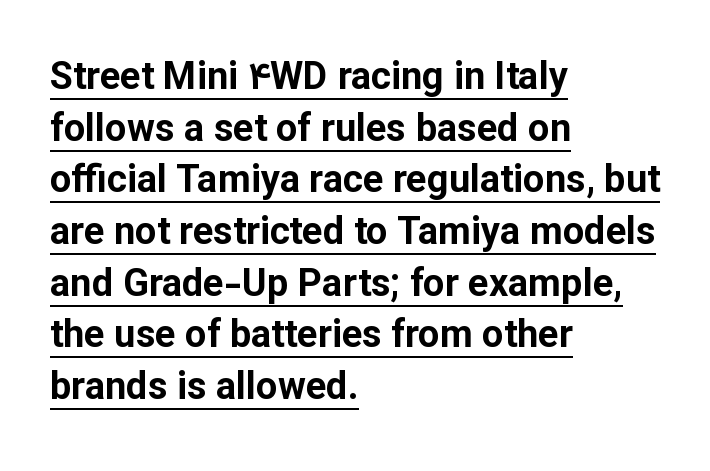
{"serif": "no", "italic": "no", "bold": "yes", "weight": "bold", "width": "normal", "stroke_contrast": "low", "x_height": "medium", "monospaced": "no", "underline": "yes", "align": "left", "line_spacing": "normal", "line_spacing_ratio": 1.36, "letter_spacing": "normal", "letter_spacing_em": 0.0, "glyph_px": 38}
